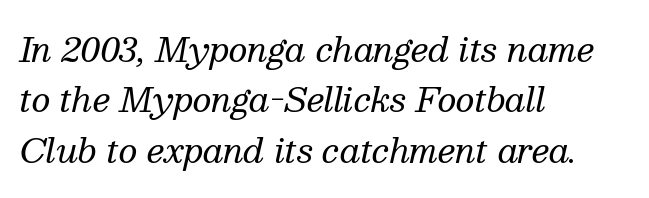
Teacher's note: observe the even left margin — that is flush-left alignment. Tracking value appears to be zero — textbook default spacing. Nobody drew a line under any word here. This reads as an unemphasized weight, regular at the heaviest.
